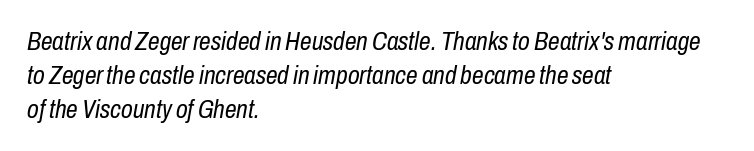
Tracking here is standard; glyphs follow each other at the usual distance. Summary of vertical rhythm: regular, with standard interline spacing. The words here are not underlined. There's an unmistakable incline to the writing here. Stroke thickness stays within the range of a standard reading face or lighter.
